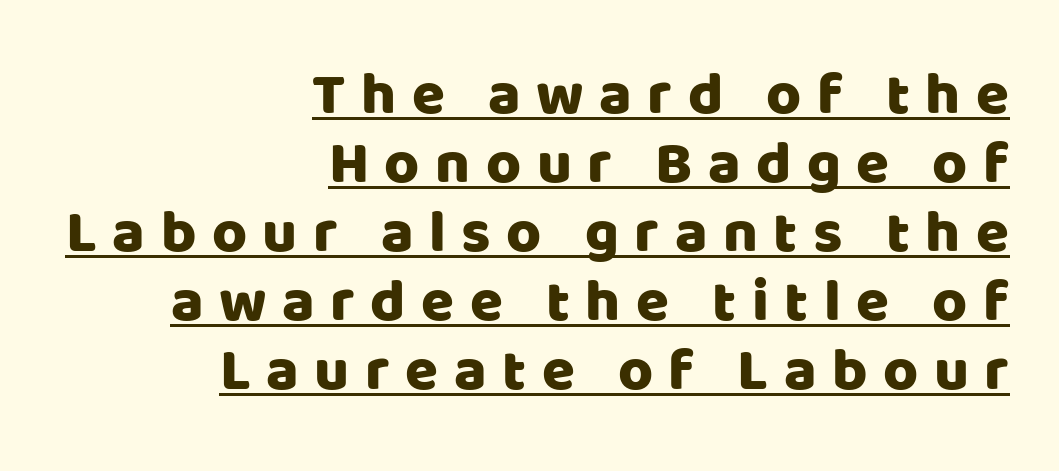
These lines are set flush right with a ragged left edge. Line spacing here is tight. The glyphs are accompanied by a horizontal stroke just below them. The designer went with a sans here, leaving each stem footless.
